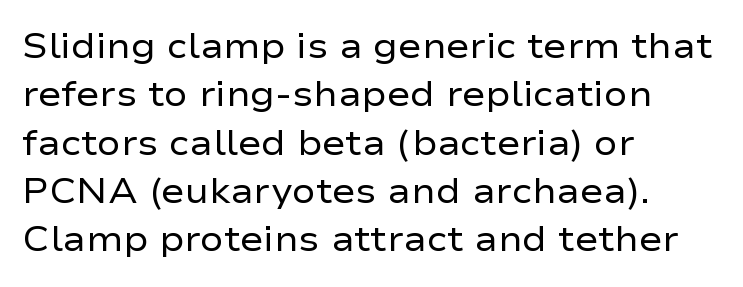
{"serif": "no", "italic": "no", "bold": "no", "weight": "regular", "width": "wide", "stroke_contrast": "low", "x_height": "medium", "monospaced": "no", "underline": "no", "align": "left", "line_spacing": "normal", "line_spacing_ratio": 1.38, "letter_spacing": "normal", "letter_spacing_em": 0.0, "glyph_px": 35}
